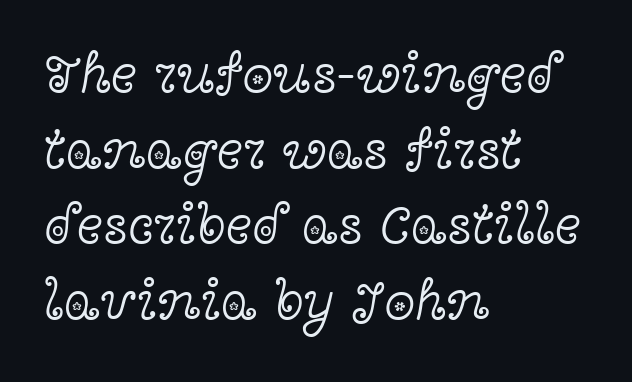
The image shows 56 px light, wide serif type; set left-aligned, normal line spacing (1.35x), normal letter spacing, not underlined; a medium x-height.
